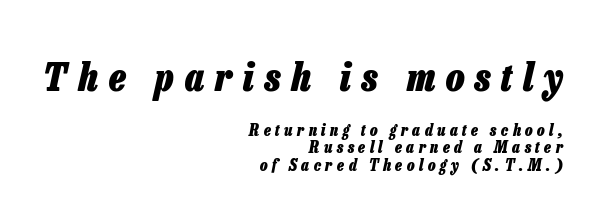
The image shows 39 px heavy, condensed type, italic (leaning right); set right-aligned, tight line spacing (1.09x), unusually wide letter spacing (+0.28 em), not underlined; the first (top) block is 2.44x larger; low stroke contrast and a medium x-height.
